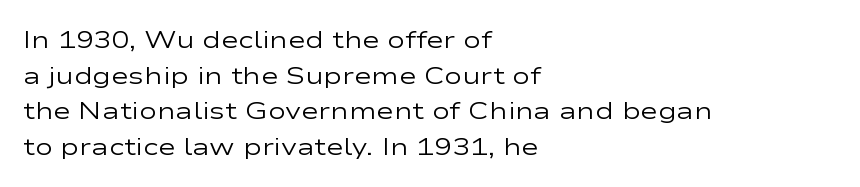
Q: Is the text bold? A: No.
Q: Is the text italic (slanted)? A: No, it is upright.
Q: Is the text underlined? A: No.
Q: How is the paragraph aligned? A: Left-aligned.
Q: Is the spacing between letters normal or unusually wide? A: Normal.
Q: Is the spacing between lines tight, normal or loose? A: Normal.
